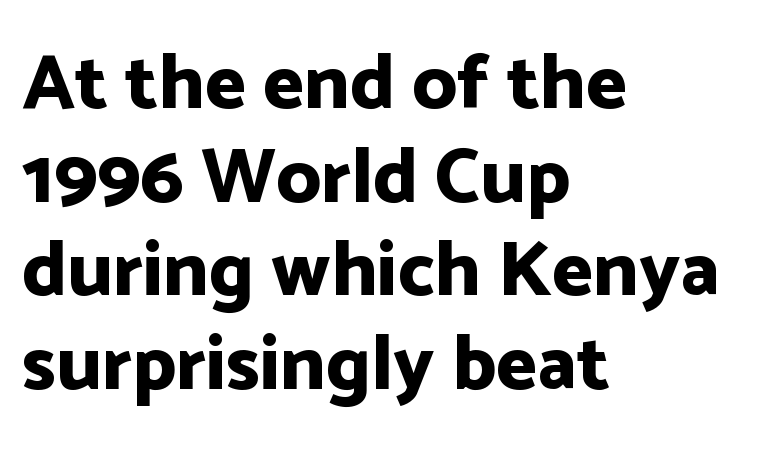
The image shows 78 px bold sans-serif type, upright; set left-aligned, line spacing 1.2x, normal letter spacing, not underlined; low stroke contrast and a medium x-height.
